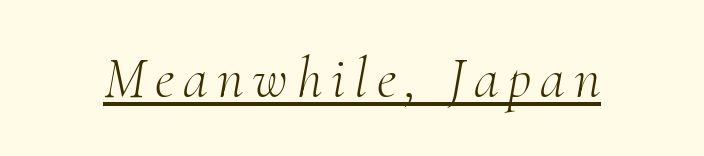
Is there an underline? Yes — a line sits under the letters. Emphasis-style slanted type is in use. Note: serifs present on the glyphs. Stems and bowls with no extra thickness — not bold. Note the varied advance widths — an 'i' is clearly narrower than an 'm'.
